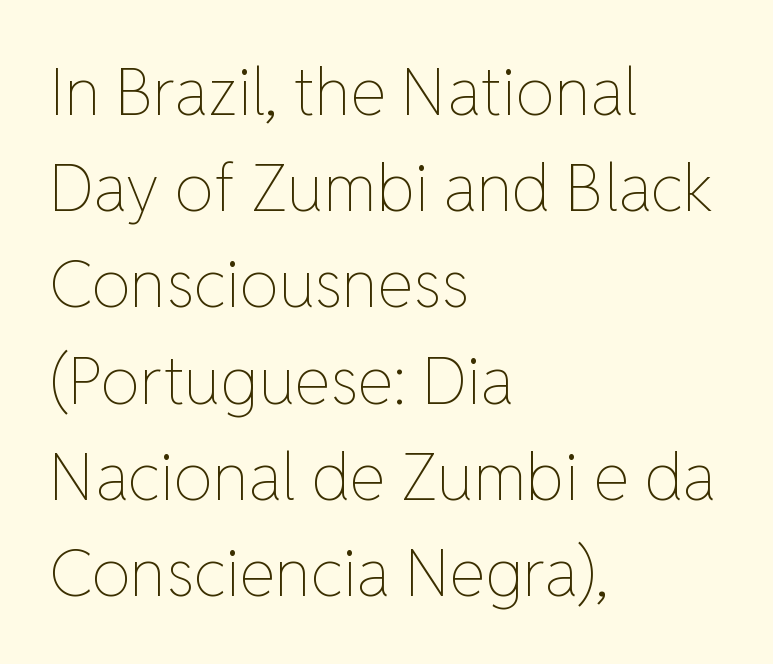
Q: Is the text bold? A: No.
Q: Is the text italic (slanted)? A: No, it is upright.
Q: Is the text underlined? A: No.
Q: How is the paragraph aligned? A: Left-aligned.
Q: Is the spacing between letters normal or unusually wide? A: Normal.
Q: Is the spacing between lines tight, normal or loose? A: Normal.
Q: Width (condensed, normal, or wide)? A: Normal.
Q: Stroke contrast? A: Low.
Q: x-height? A: Medium.
Q: Monospaced? A: No.
